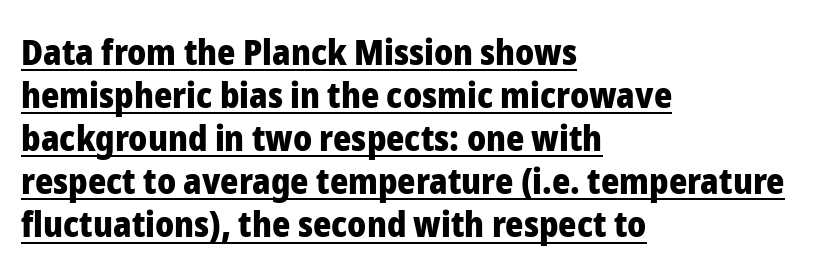
{"serif": "no", "italic": "no", "bold": "yes", "weight": "heavy", "width": "normal", "stroke_contrast": "low", "x_height": "medium", "monospaced": "no", "underline": "yes", "align": "left", "line_spacing_ratio": 1.23, "letter_spacing": "normal", "letter_spacing_em": 0.0, "glyph_px": 35}
